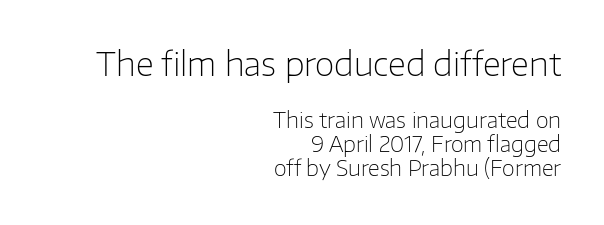
Right-aligned paragraph, ragged on the left. Look at the bottom of the vertical strokes: they stop flat, with no serifs. Heaviness? Minimal to ordinary, like unemphasized prose. Standard letterfit; no display-style spreading of the glyphs. A typesetter would call this proportional, since set widths differ per character. Characters remain perfectly vertical along every line.
